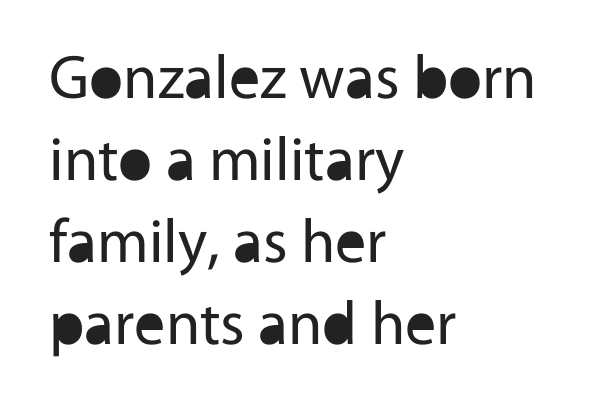
Is there any slant? The stems are plumb. Does the type have serifs? No, each stem ends abruptly. The passage shown is typed in a proportional face where columns would drift. Tracking here is standard; glyphs follow each other at the usual distance. A typesetter would call this leading conventional body-copy spacing. Descender tails drop into unmarked territory.
